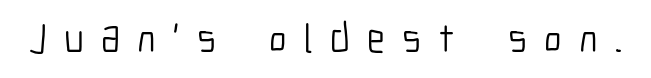
Q: Is the text bold? A: No.
Q: Is the text italic (slanted)? A: No, it is upright.
Q: Is the typeface a serif or a sans-serif typeface? A: Sans-serif.
Q: Is the text underlined? A: No.
Q: Is the spacing between letters normal or unusually wide? A: Unusually wide.
Q: Width (condensed, normal, or wide)? A: Condensed.
Q: Stroke contrast? A: Low.
Q: x-height? A: Medium.
Q: Monospaced? A: No.
